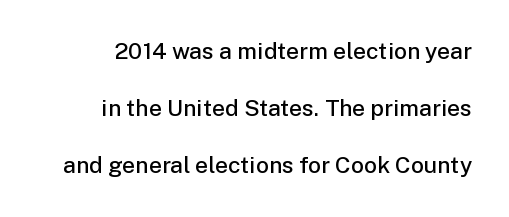
{"italic": "no", "bold": "semi", "underline": "no", "line_spacing": "loose", "line_spacing_ratio": 2.48, "letter_spacing": "normal", "letter_spacing_em": 0.0, "glyph_px": 23}
